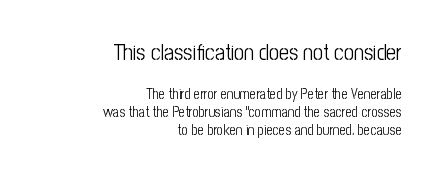
The image shows 22 px text type, upright; set right-aligned, normal line spacing (1.29x), normal letter spacing, not underlined; the first (top) block is 1.57x larger.
